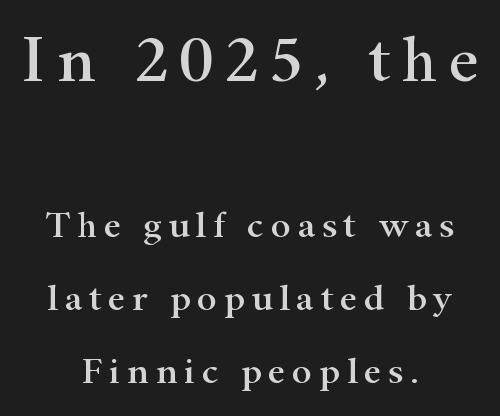
{"serif": "yes", "italic": "no", "width": "wide", "stroke_contrast": "high", "x_height": "small", "monospaced": "no", "underline": "no", "align": "center", "line_spacing": "loose", "line_spacing_ratio": 1.92, "larger_block": "first", "size_ratio": 1.76, "glyph_px": 67}
